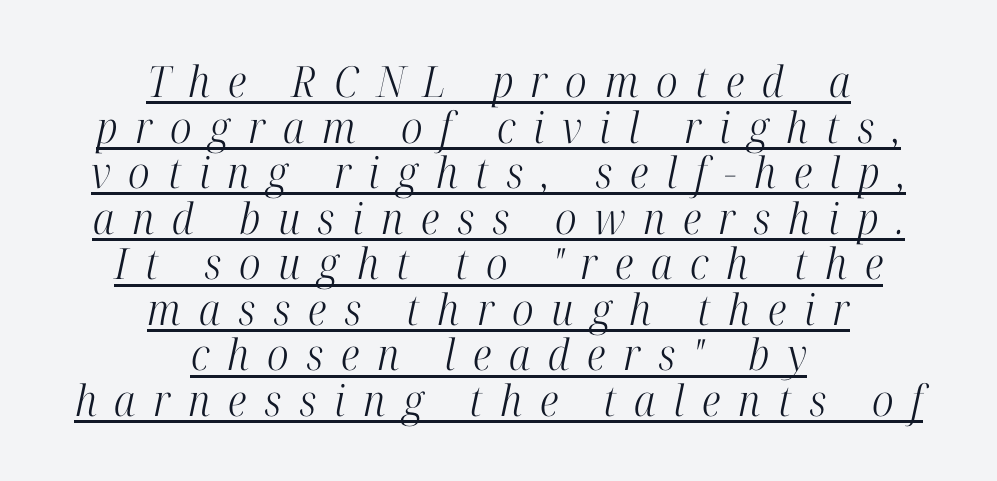
Both edges are ragged and mirror each other, which tells us the setting is centered. Characters follow at a spacing far wider than the type designer built in. A typesetter would call this proportional, since set widths differ per character. Would a proofreader flag this as italicized? Yes. Old-style or modern, the face here clearly has serifs. Tightly led — the rows are bunched.
